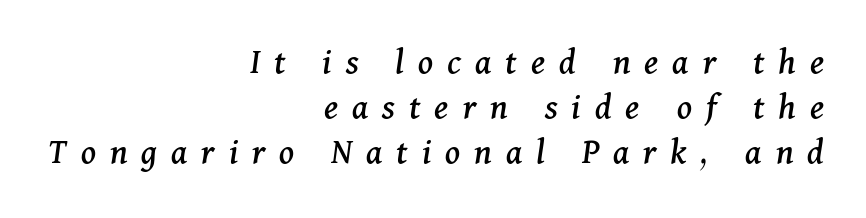
{"serif": "yes", "italic": "yes", "lean": "right", "slant_degrees": 11, "width": "normal", "stroke_contrast": "medium", "x_height": "medium", "monospaced": "no", "underline": "no", "align": "right", "line_spacing_ratio": 1.22, "letter_spacing": "wide", "letter_spacing_em": 0.38, "glyph_px": 37}
